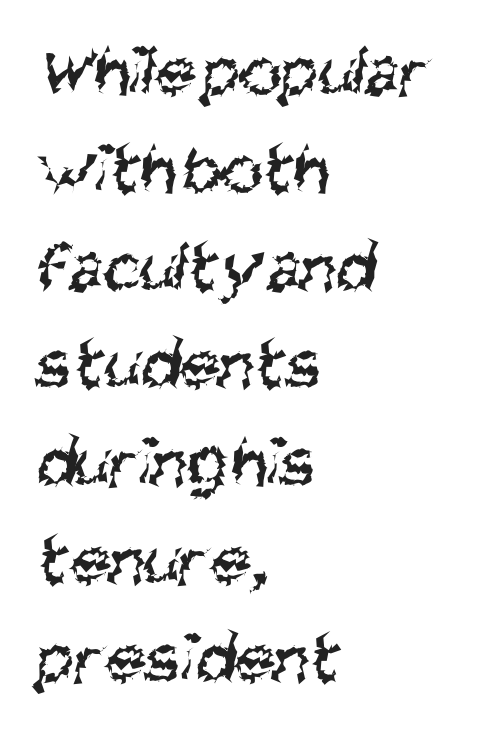
{"serif": "no", "bold": "no", "weight": "regular", "width": "condensed", "stroke_contrast": "medium", "x_height": "large", "monospaced": "no", "underline": "no", "align": "left", "line_spacing": "normal", "line_spacing_ratio": 1.34, "letter_spacing": "normal", "letter_spacing_em": 0.0, "glyph_px": 73}
